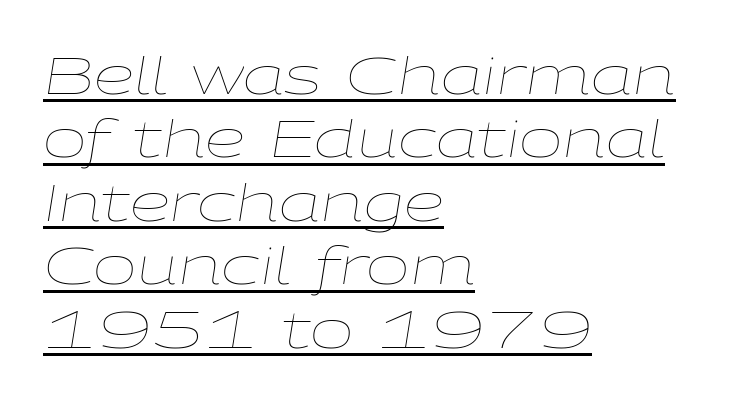
The passage shown is typed in a proportional face where columns would drift. Somebody hit Ctrl+U on this one — the words are underlined. Slanted lettering throughout. The weight would be labelled regular, book, light, or lighter still.
